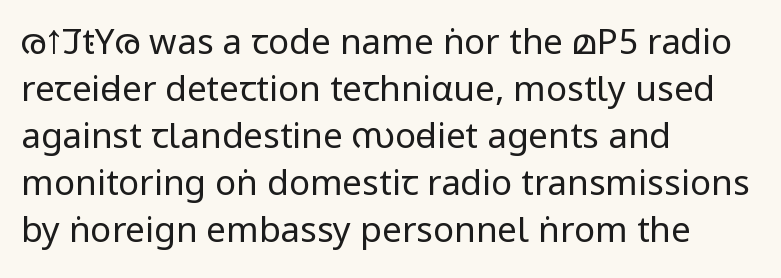
You can tell it's not italic because the verticals are truly vertical. Check the space under the baseline: it is left empty. The line-height multiplier appears to be the usual default. Stem width sits at or under what a default text font uses. In terms of letterspacing, this is plain default setting. These lines are rendered in a variable-pitch font.
